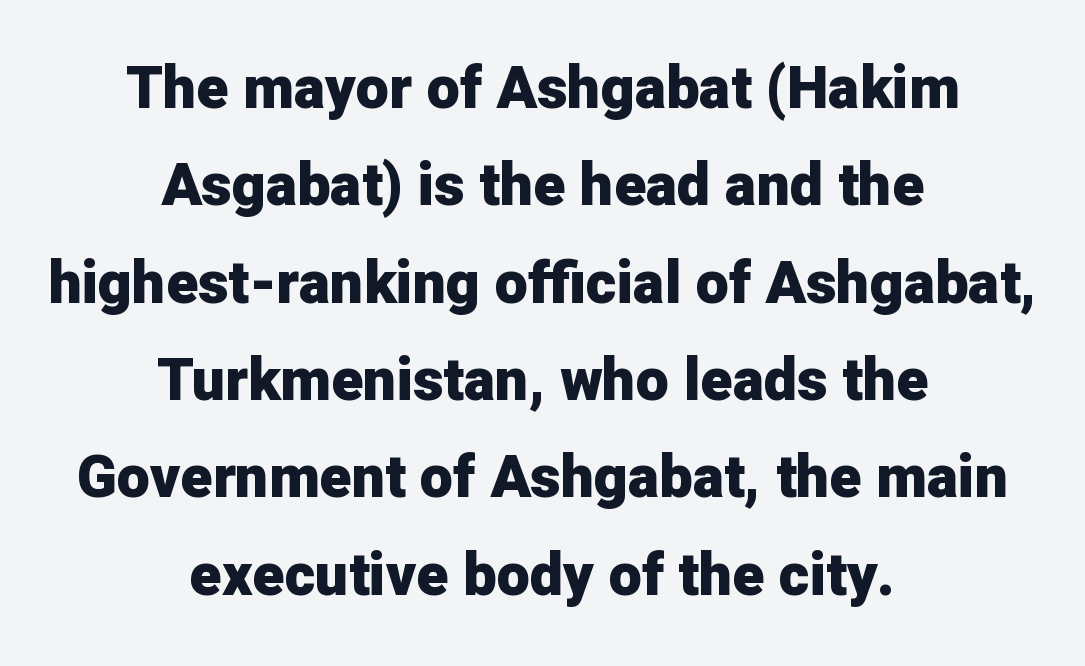
{"serif": "no", "italic": "no", "bold": "yes", "weight": "heavy", "width": "normal", "stroke_contrast": "low", "x_height": "medium", "monospaced": "no", "underline": "no", "align": "center", "line_spacing": "normal", "line_spacing_ratio": 1.65, "letter_spacing": "normal", "letter_spacing_em": 0.0, "glyph_px": 59}
